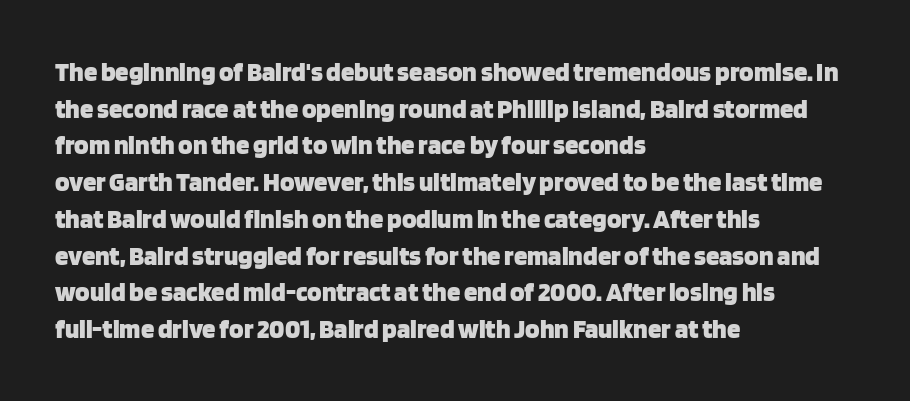
Q: Is the text bold? A: Yes.
Q: Is the text italic (slanted)? A: No, it is upright.
Q: Is the text underlined? A: No.
Q: How is the paragraph aligned? A: Left-aligned.
Q: Is the spacing between letters normal or unusually wide? A: Normal.
Q: Is the spacing between lines tight, normal or loose? A: Normal.
